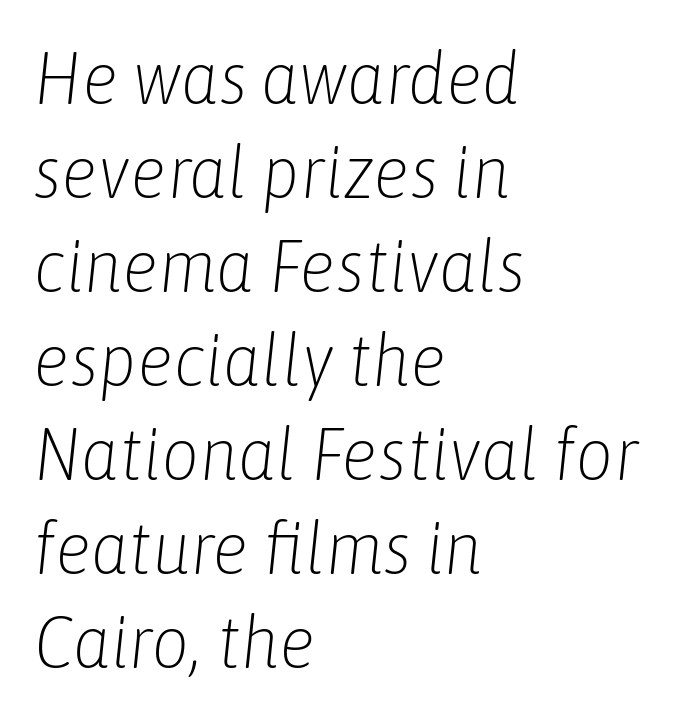
The image shows 74 px light, condensed type, italic (leaning right); set left-aligned, normal line spacing (1.27x), normal letter spacing, not underlined; low stroke contrast and a medium x-height.
